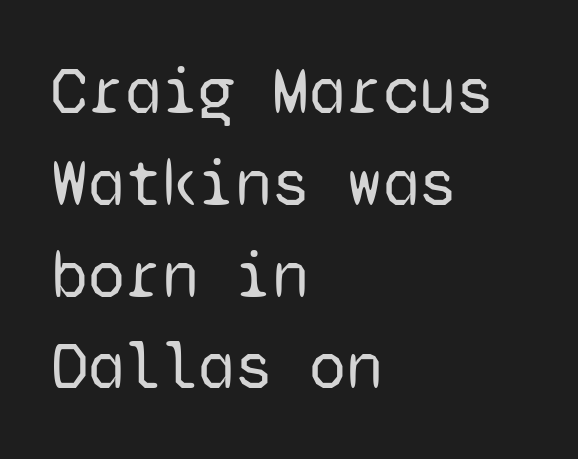
The image shows 67 px regular-weight sans-serif type, upright, monospaced; set left-aligned, normal line spacing (1.37x), normal letter spacing, not underlined; low stroke contrast and a medium x-height.
